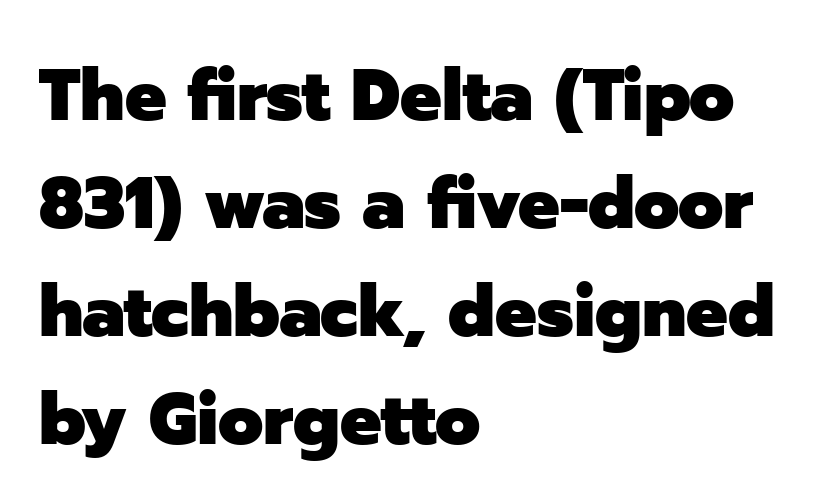
The image shows 73 px heavy sans-serif type, upright; set left-aligned, normal line spacing (1.48x), normal letter spacing, not underlined; low stroke contrast and a medium x-height.
